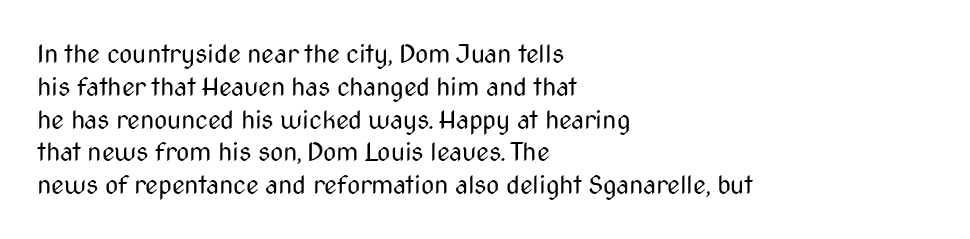
Check the space under the baseline: it is left empty. Posture: upright roman. Is the type heavy? It reads as light-to-regular instead. One-word summary of the alignment: left. The line-height multiplier appears to be the usual default.
